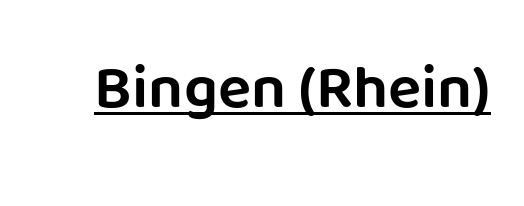
The lettering holds an erect, upright posture throughout. Note the varied advance widths — an 'i' is clearly narrower than an 'm'. Beneath each row of characters lies a ruled line. Note: no serifs on the glyphs. Does extra space separate the letters? No, they use regular spacing.
